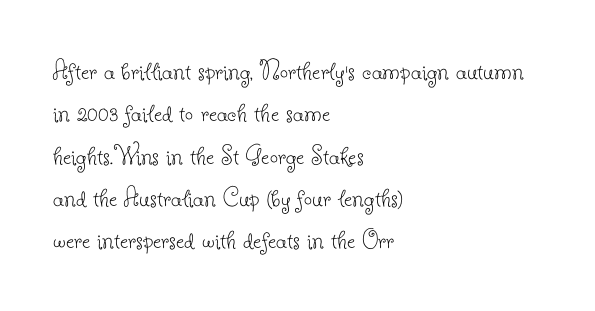
Q: Is the text bold? A: No.
Q: Is the text italic (slanted)? A: No, it is upright.
Q: Is the typeface a serif or a sans-serif typeface? A: Serif.
Q: Is the text underlined? A: No.
Q: How is the paragraph aligned? A: Left-aligned.
Q: Is the spacing between letters normal or unusually wide? A: Normal.
Q: Is the spacing between lines tight, normal or loose? A: Normal.
Q: Width (condensed, normal, or wide)? A: Normal.
Q: Stroke contrast? A: Low.
Q: x-height? A: Small.
Q: Monospaced? A: No.
